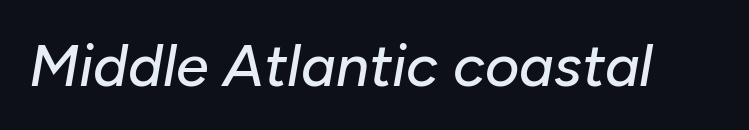
{"italic": "yes", "lean": "right", "slant_degrees": 10, "width": "normal", "stroke_contrast": "low", "x_height": "medium", "monospaced": "no", "underline": "no", "letter_spacing": "normal", "letter_spacing_em": 0.0, "glyph_px": 59}
